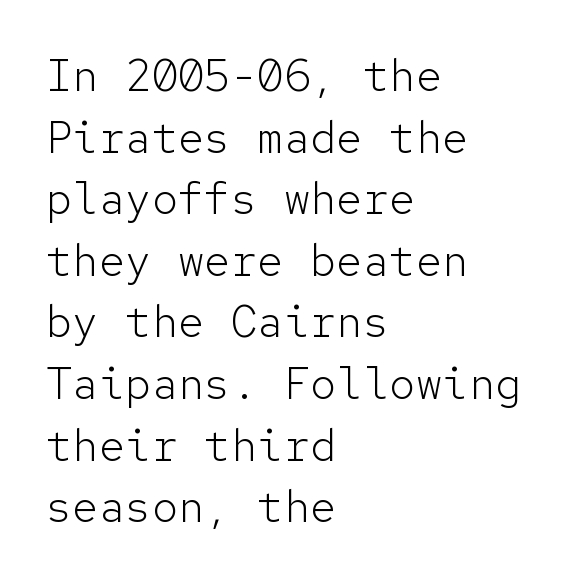
Q: Is the text bold? A: No.
Q: Is the text italic (slanted)? A: No, it is upright.
Q: Is the typeface a serif or a sans-serif typeface? A: Sans-serif.
Q: Is the text underlined? A: No.
Q: How is the paragraph aligned? A: Left-aligned.
Q: Is the spacing between letters normal or unusually wide? A: Normal.
Q: Is the spacing between lines tight, normal or loose? A: Normal.
Q: Width (condensed, normal, or wide)? A: Normal.
Q: Stroke contrast? A: Low.
Q: x-height? A: Medium.
Q: Monospaced? A: Yes.
